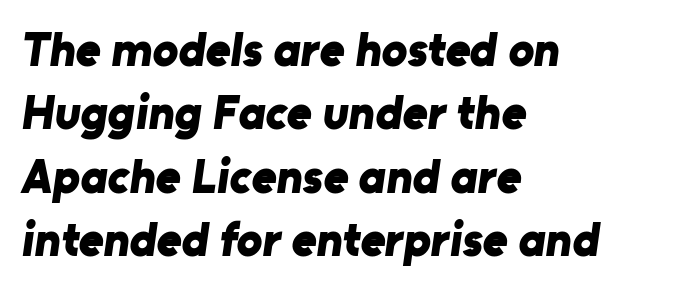
{"serif": "no", "bold": "yes", "weight": "bold", "width": "normal", "stroke_contrast": "low", "x_height": "medium", "monospaced": "no", "underline": "no", "align": "left", "line_spacing": "normal", "line_spacing_ratio": 1.32, "letter_spacing": "normal", "letter_spacing_em": 0.0, "glyph_px": 48}
